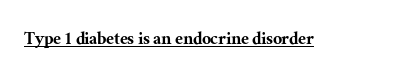
The image shows 20 px text type, upright; set normal letter spacing, underlined.
